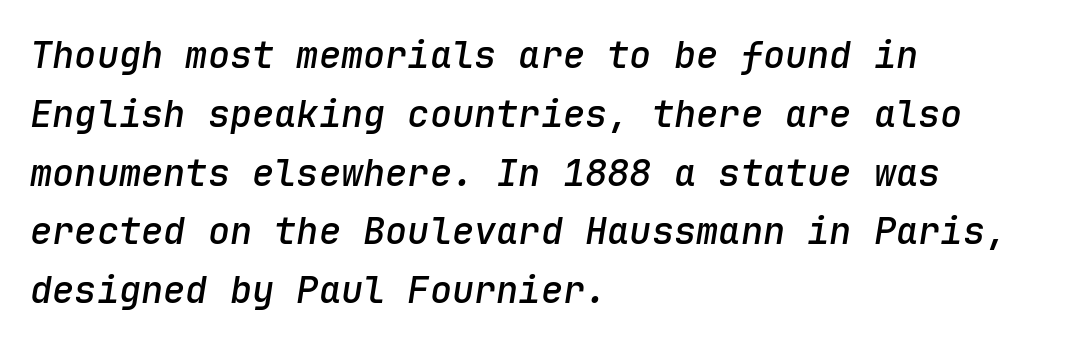
Q: Is the text bold? A: Semi-bold.
Q: Is the text italic (slanted)? A: Yes, it leans right by about 9 degrees.
Q: Is the text underlined? A: No.
Q: How is the paragraph aligned? A: Left-aligned.
Q: Is the spacing between letters normal or unusually wide? A: Normal.
Q: Is the spacing between lines tight, normal or loose? A: Normal.
Q: Width (condensed, normal, or wide)? A: Normal.
Q: Stroke contrast? A: Low.
Q: x-height? A: Medium.
Q: Monospaced? A: Yes.
